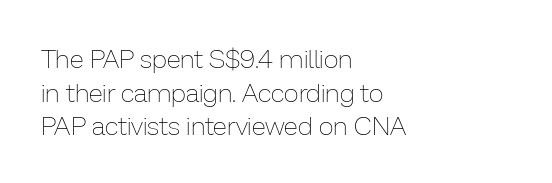
Interline gaps are of average width in this sample. In terms of posture, this sample is upright. Teacher's note: observe the even left margin — that is flush-left alignment. The cut favours lightness, reaching ordinary text weight at its darkest.
